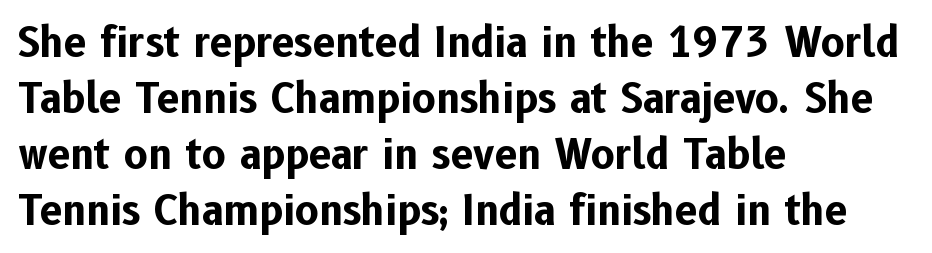
{"serif": "no", "italic": "no", "bold": "yes", "weight": "bold", "width": "normal", "stroke_contrast": "low", "x_height": "medium", "monospaced": "no", "underline": "no", "align": "left", "line_spacing": "normal", "line_spacing_ratio": 1.4, "letter_spacing": "normal", "letter_spacing_em": 0.0, "glyph_px": 40}
